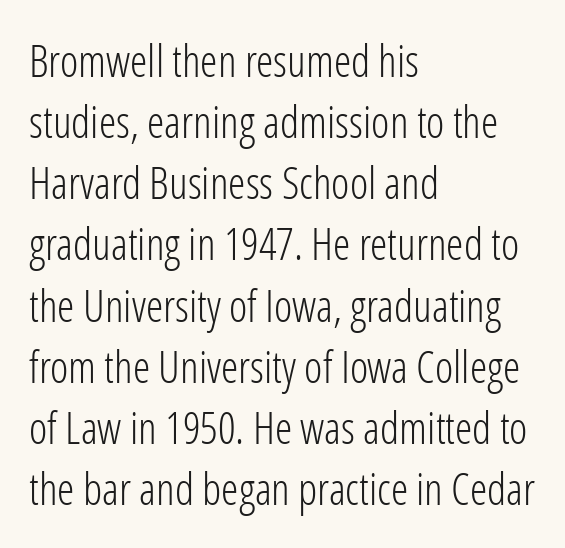
Descenders hang freely into open space. The font family rendered here belongs to the sans-serif group. Every character sits straight up, as roman type does. Proportional: the letters do not fall into vertical columns. The gaps between neighbouring characters are ordinary and unremarkable.
